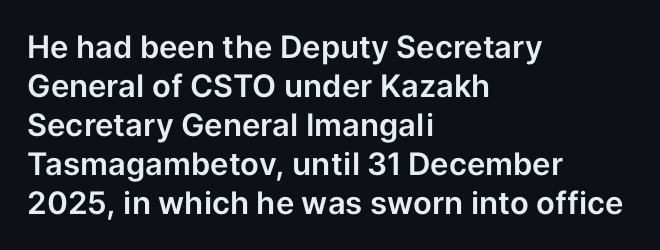
The image shows 31 px sans-serif type, upright; set left-aligned, normal line spacing (1.26x), normal letter spacing, not underlined; low stroke contrast and a medium x-height.
